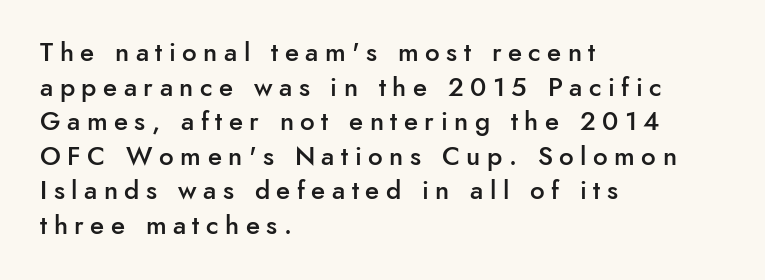
Q: Is the text bold? A: Semi-bold.
Q: Is the text italic (slanted)? A: No, it is upright.
Q: Is the text underlined? A: No.
Q: How is the paragraph aligned? A: Left-aligned.
Q: Is the spacing between letters normal or unusually wide? A: Unusually wide.
Q: Is the spacing between lines tight, normal or loose? A: Normal.
